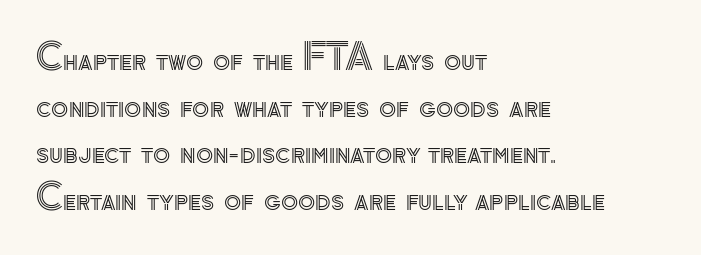
You could call the tracking neutral — neither tight nor loose. Compared with typical paragraphs, the rows here are spaced about the same. This sample has the flowing, uneven cadence of proportional lettering. Posture: straight, roman, zero tilt.
